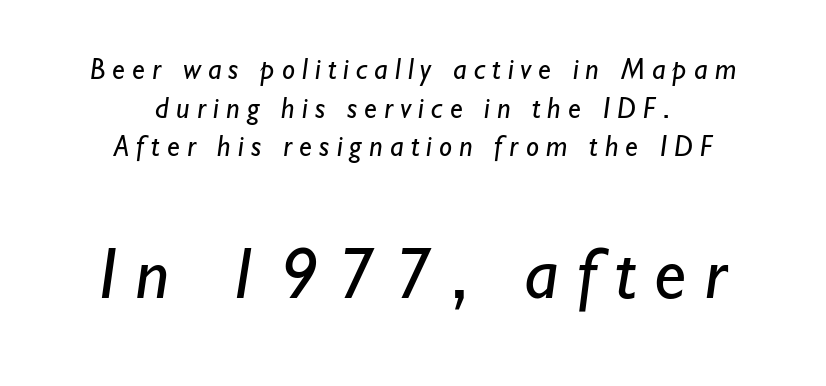
The image shows 73 px regular-weight sans-serif type; set centered, normal line spacing (1.33x), unusually wide letter spacing (+0.25 em), not underlined; the second (bottom) block is 2.52x larger; low stroke contrast and a small x-height.
